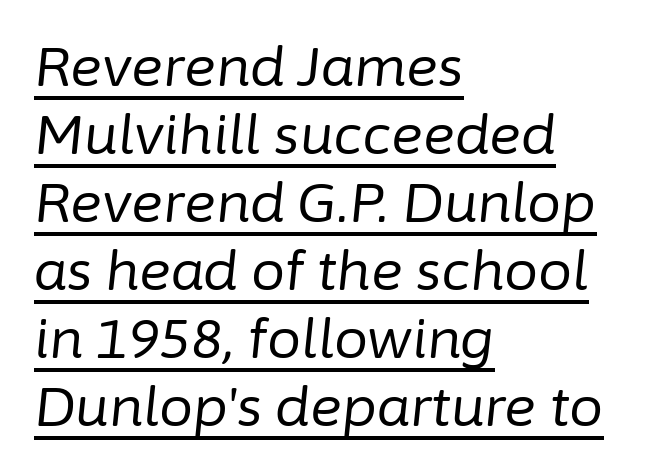
Descenders here cross a horizontal rule under the line. This block has exactly the height ordinary leading produces. Left-aligned paragraph, ragged on the right. Varying glyph widths throughout — classic text-font behaviour.
